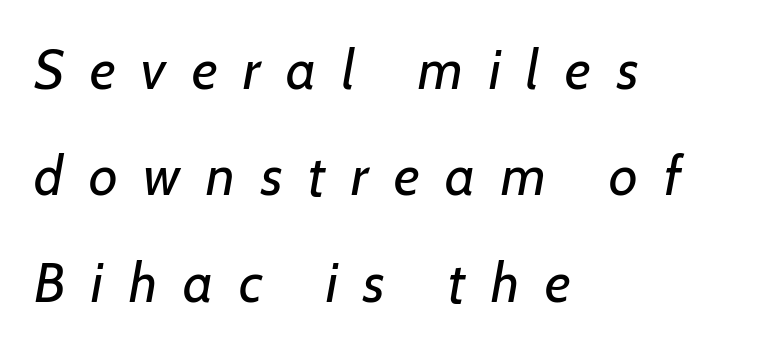
{"italic": "yes", "lean": "right", "slant_degrees": 7, "bold": "no", "weight": "regular", "width": "normal", "stroke_contrast": "low", "x_height": "medium", "monospaced": "no", "underline": "no", "align": "left", "line_spacing": "loose", "line_spacing_ratio": 1.9, "letter_spacing": "wide", "letter_spacing_em": 0.46, "glyph_px": 56}
